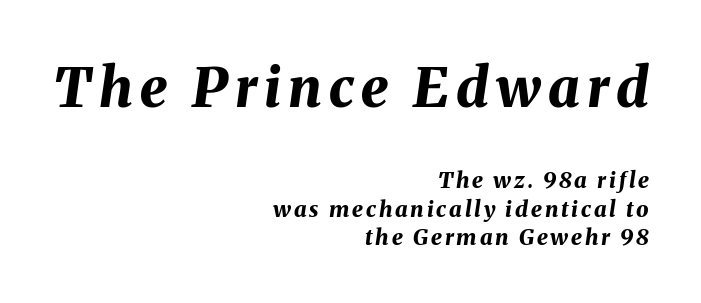
The image shows 55 px bold type, italic (leaning right); set right-aligned, normal line spacing (1.28x), not underlined; the first (top) block is 2.5x larger; medium stroke contrast and a medium x-height.
